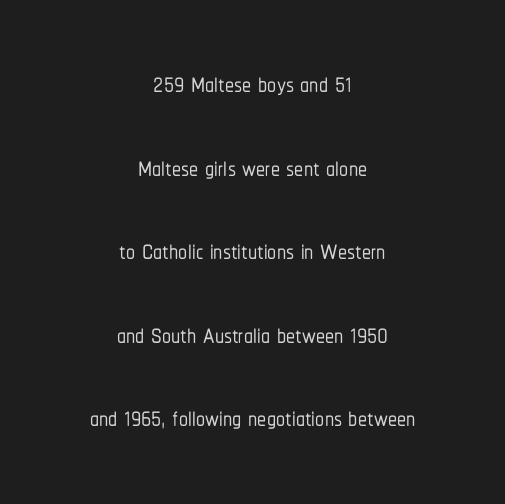
Q: Is the text italic (slanted)? A: No, it is upright.
Q: Is the typeface a serif or a sans-serif typeface? A: Sans-serif.
Q: Is the text underlined? A: No.
Q: How is the paragraph aligned? A: Centered.
Q: Is the spacing between letters normal or unusually wide? A: Normal.
Q: Is the spacing between lines tight, normal or loose? A: Loose.
Q: Width (condensed, normal, or wide)? A: Condensed.
Q: Stroke contrast? A: Low.
Q: x-height? A: Medium.
Q: Monospaced? A: No.
